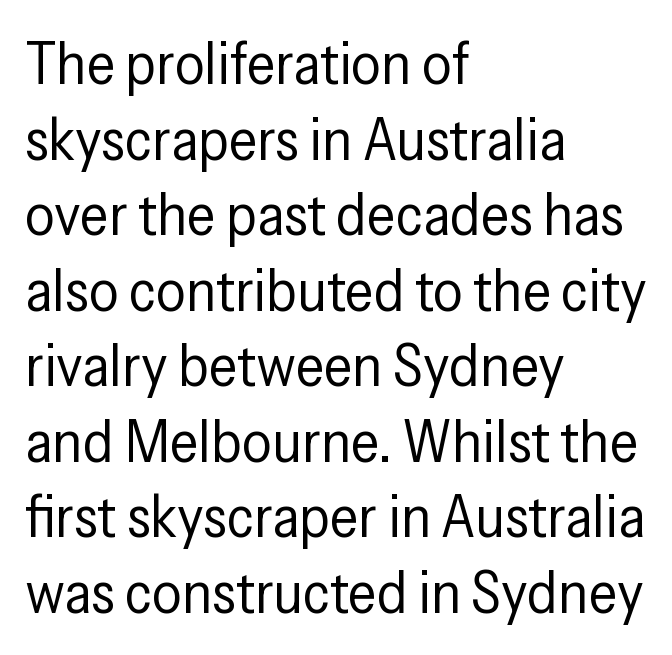
{"serif": "no", "italic": "no", "bold": "no", "weight": "regular", "width": "condensed", "stroke_contrast": "low", "x_height": "medium", "monospaced": "no", "underline": "no", "align": "left", "line_spacing": "normal", "line_spacing_ratio": 1.28, "letter_spacing": "normal", "letter_spacing_em": 0.0, "glyph_px": 59}
